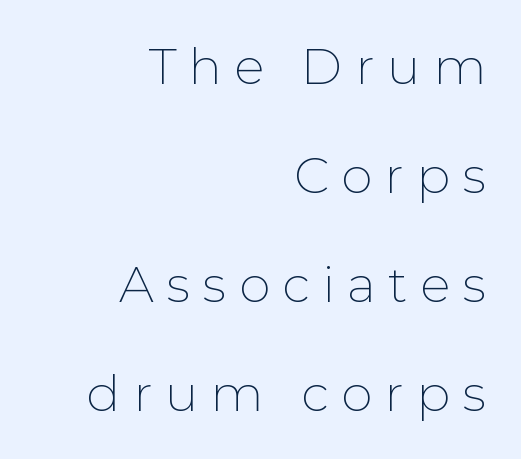
Letter spacing: wide. The passage shown is typed in a proportional face where columns would drift. Examine the stroke ends and you'll find no serifs. Each row of text sits above clean, open space. The typeface has the unassuming heft of standard copy or less. Leftover space on each line is placed entirely before the opening word.
